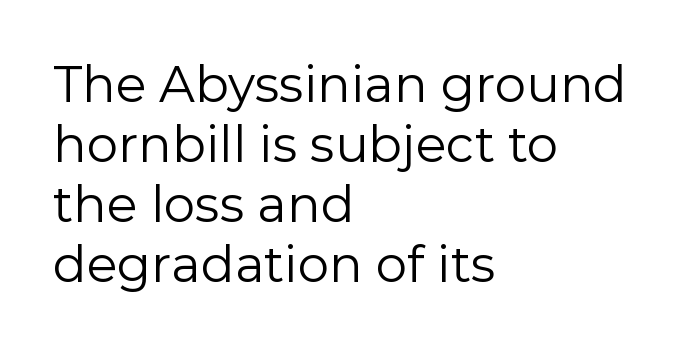
Caption: standard tracking, unaltered. Proportional: the letters do not fall into vertical columns. Posture: upright roman. The strip under each line holds only bare page. Weight: not bold — regular or lighter.
